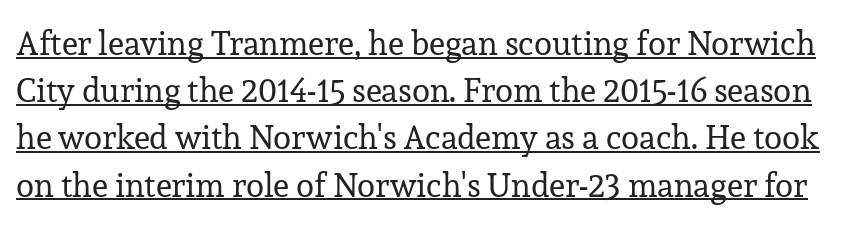
Tall strokes in this sample are plumb rather than angled. Caption: standard tracking, unaltered. Do the characters align in a grid? No, the font is proportional. Heaviness? Minimal to ordinary, like unemphasized prose. The typeface chosen for these lines features serifs. This is underlined copy, the kind a proofreader might mark for attention.
